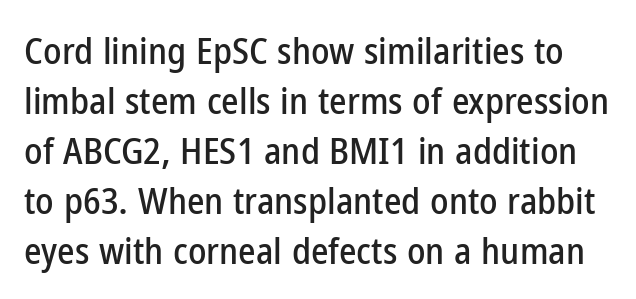
{"serif": "no", "italic": "no", "width": "condensed", "stroke_contrast": "low", "x_height": "medium", "monospaced": "no", "underline": "no", "line_spacing": "normal", "line_spacing_ratio": 1.35, "letter_spacing": "normal", "letter_spacing_em": 0.0, "glyph_px": 37}
